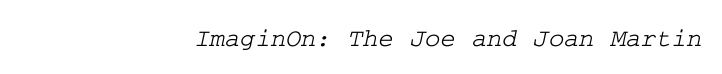
{"underline": "no", "align": "right", "letter_spacing": "normal", "letter_spacing_em": 0.0, "glyph_px": 26}
